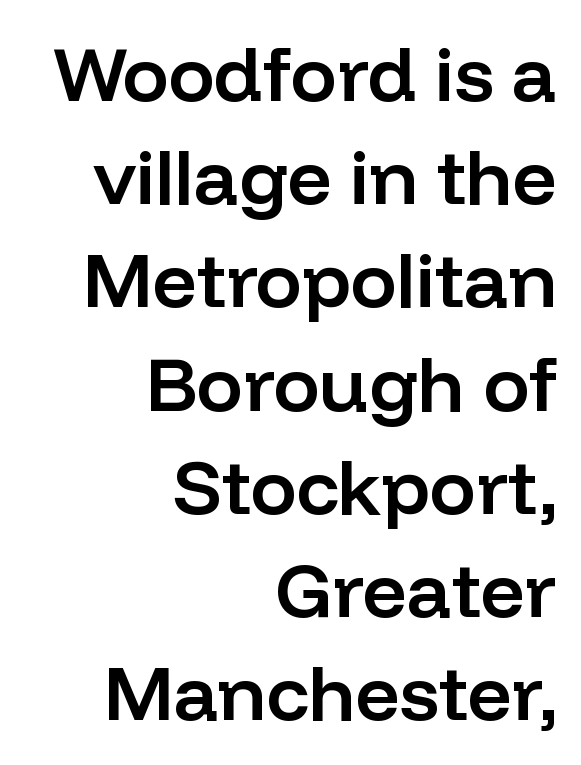
{"serif": "no", "italic": "no", "bold": "semi", "weight": "semibold", "width": "normal", "stroke_contrast": "low", "x_height": "medium", "monospaced": "no", "underline": "no", "align": "right", "line_spacing": "normal", "line_spacing_ratio": 1.34, "letter_spacing": "normal", "letter_spacing_em": 0.0, "glyph_px": 77}
